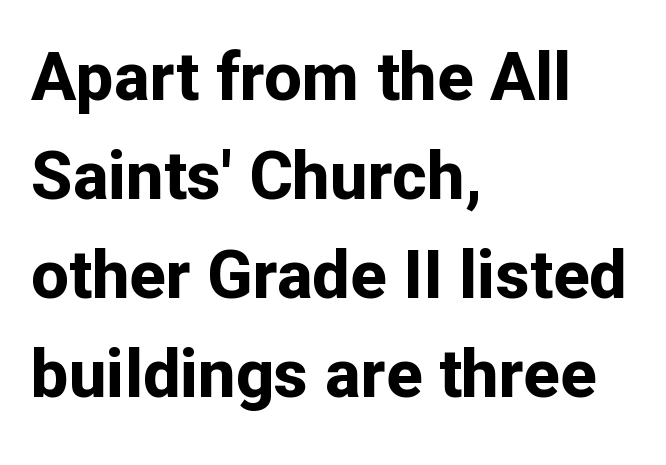
The image shows 67 px bold sans-serif type, upright; set left-aligned, normal line spacing (1.48x), normal letter spacing, not underlined; low stroke contrast and a medium x-height.
